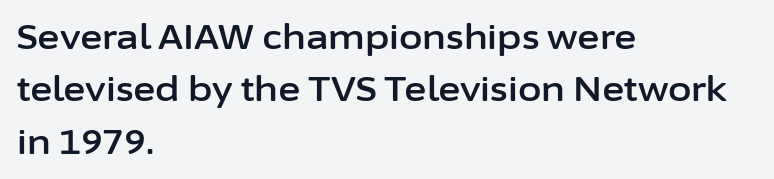
Note the varied advance widths — an 'i' is clearly narrower than an 'm'. Notice how the stems are strictly vertical — no italics here. Descender tails drop into unmarked territory. The designer left line spacing at the default. What stands out about the letter spacing? Nothing — it is the standard amount. Typeset ragged right — the left edge is the straight one.
